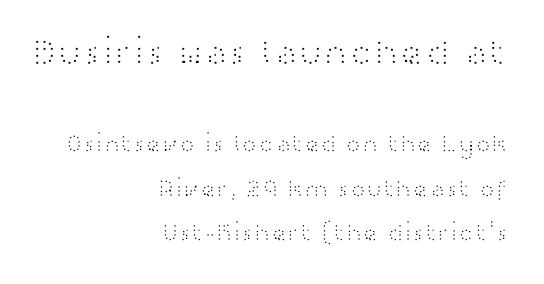
Beneath every word, the page is bare. Is the lower block the larger one? No — the upper block carries the bigger type. The face used here is a sans, in the tradition of grotesques and geometrics. The strokes carry an ordinary text weight at most. Typeset ragged left — the right edge is the straight one. Caption: standard tracking, unaltered.
